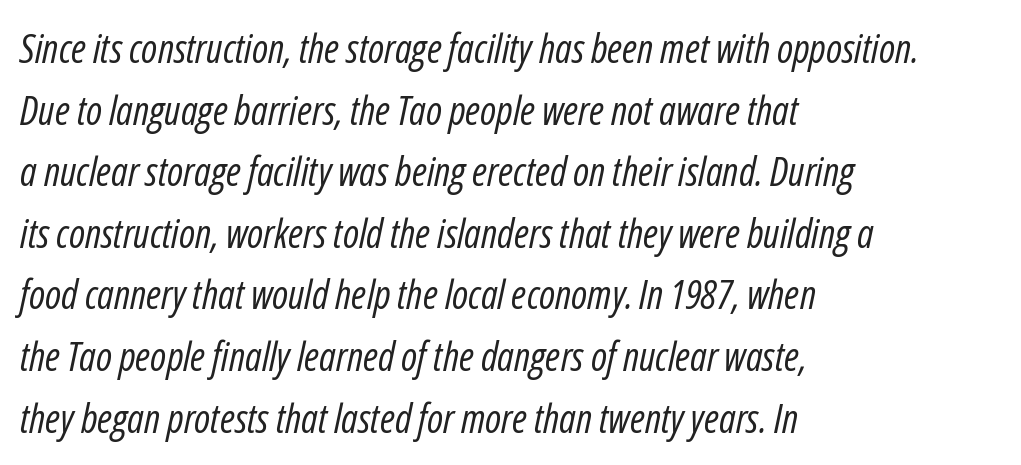
The image shows 40 px regular-weight, condensed type, italic (leaning right); set left-aligned, normal line spacing (1.54x), normal letter spacing, not underlined; low stroke contrast and a medium x-height.
